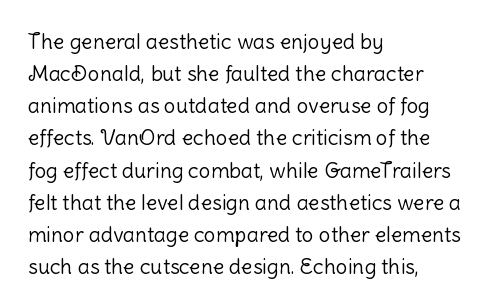
Is the block centered? No — it sits flush against the left margin. Honestly, the row spacing looks completely unremarkable. Check under the words: just untouched page. Ascenders rise straight up at ninety degrees. Nobody touched the tracking dial on this one.
